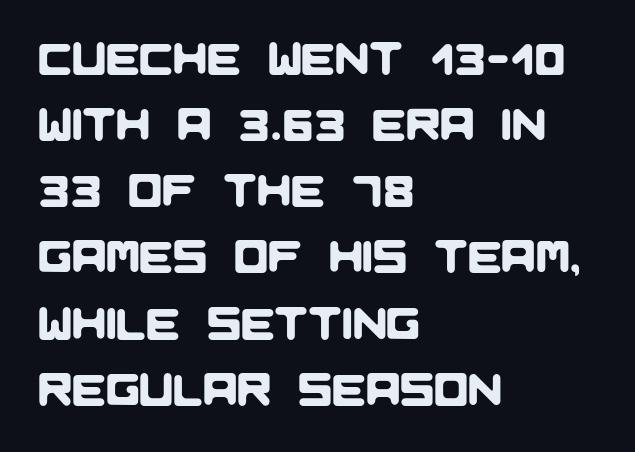
Q: Is the typeface a serif or a sans-serif typeface? A: Sans-serif.
Q: Is the text underlined? A: No.
Q: How is the paragraph aligned? A: Left-aligned.
Q: Is the spacing between letters normal or unusually wide? A: Normal.
Q: Is the spacing between lines tight, normal or loose? A: Normal.
Q: Width (condensed, normal, or wide)? A: Normal.
Q: Stroke contrast? A: Low.
Q: x-height? A: Large.
Q: Monospaced? A: No.
